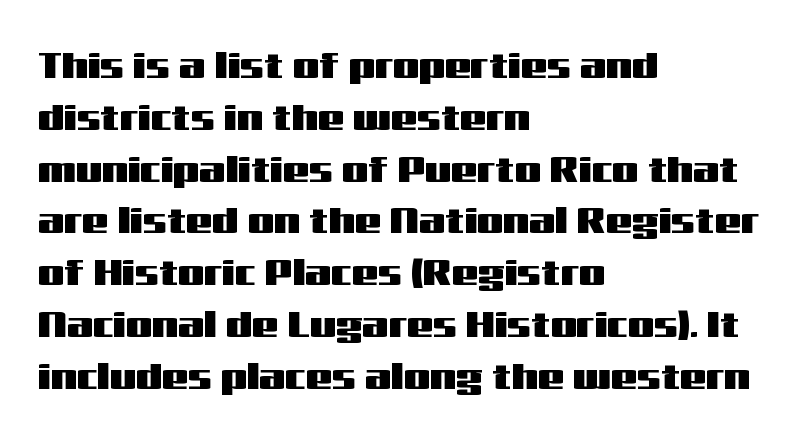
The image shows 37 px wide sans-serif type, upright; set left-aligned, normal line spacing (1.4x), normal letter spacing, not underlined; medium stroke contrast and a medium x-height.
